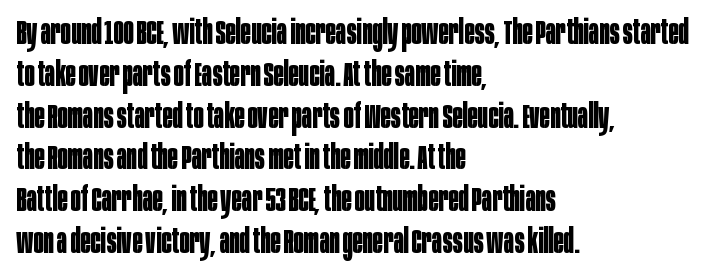
You could not count columns in this text — the font is proportionally spaced. Every character sits straight up, as roman type does. Summary of weight: heavy, a full bold. The text block is weighted toward the left margin, trailing off unevenly rightward. The tracking reads as untouched default to a designer's eye.
